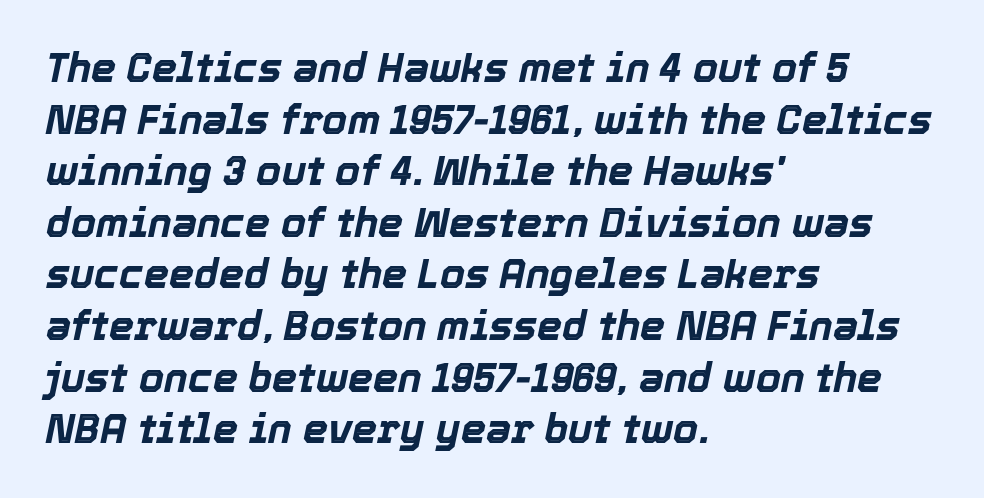
{"italic": "yes", "lean": "right", "slant_degrees": 12, "bold": "yes", "weight": "bold", "width": "normal", "x_height": "medium", "monospaced": "no", "underline": "no", "align": "left", "line_spacing": "normal", "line_spacing_ratio": 1.29, "letter_spacing": "normal", "letter_spacing_em": 0.0, "glyph_px": 40}
